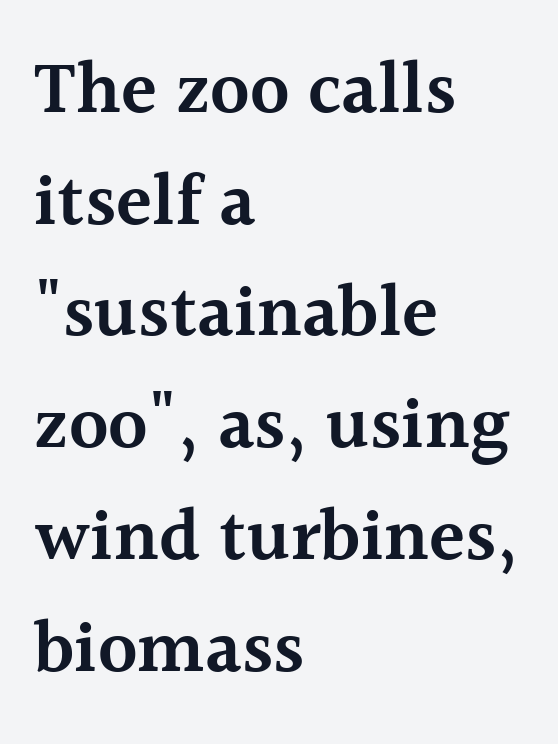
Q: Is the text bold? A: Semi-bold.
Q: Is the text italic (slanted)? A: No, it is upright.
Q: Is the typeface a serif or a sans-serif typeface? A: Serif.
Q: Is the text underlined? A: No.
Q: How is the paragraph aligned? A: Left-aligned.
Q: Is the spacing between letters normal or unusually wide? A: Normal.
Q: Is the spacing between lines tight, normal or loose? A: Normal.
Q: Width (condensed, normal, or wide)? A: Normal.
Q: x-height? A: Medium.
Q: Monospaced? A: No.
